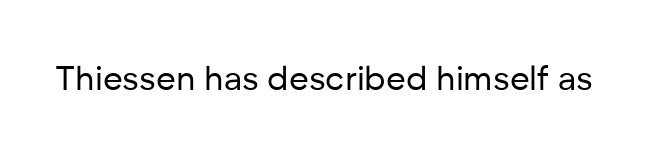
{"serif": "no", "italic": "no", "bold": "no", "weight": "regular", "width": "normal", "stroke_contrast": "low", "x_height": "medium", "monospaced": "no", "underline": "no", "letter_spacing": "normal", "letter_spacing_em": 0.0, "glyph_px": 34}
